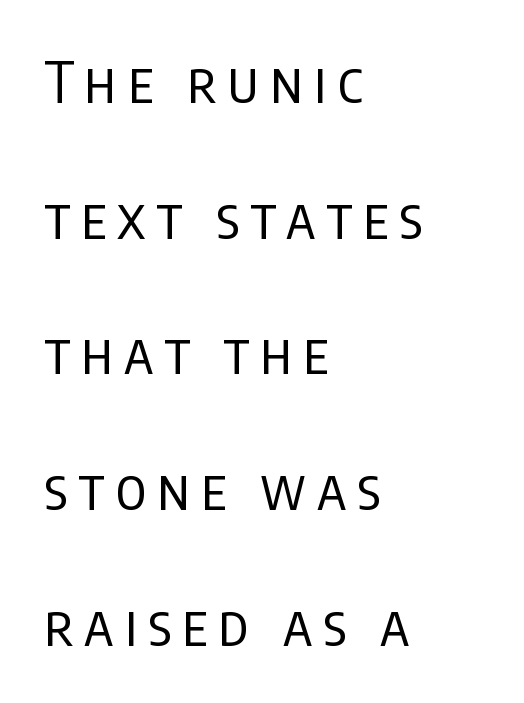
Q: Is the text bold? A: No.
Q: Is the text italic (slanted)? A: No, it is upright.
Q: Is the typeface a serif or a sans-serif typeface? A: Sans-serif.
Q: Is the text underlined? A: No.
Q: How is the paragraph aligned? A: Left-aligned.
Q: Is the spacing between lines tight, normal or loose? A: Loose.
Q: Width (condensed, normal, or wide)? A: Condensed.
Q: Stroke contrast? A: Low.
Q: x-height? A: Large.
Q: Monospaced? A: No.
